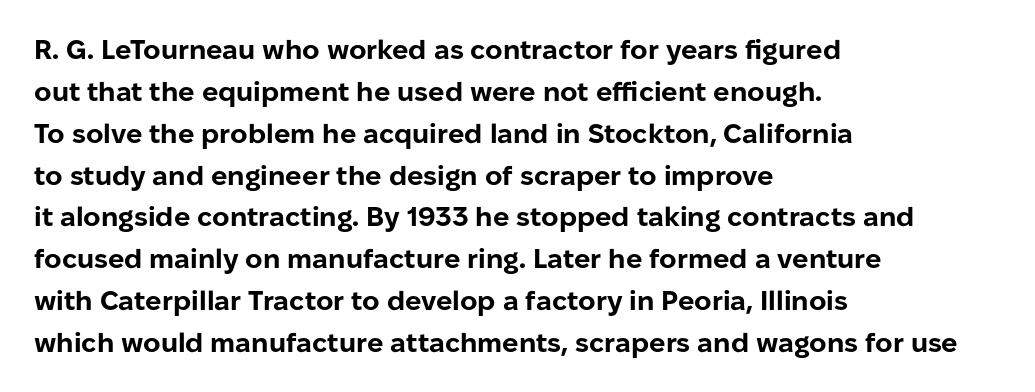
Q: Is the text bold? A: Yes.
Q: Is the text italic (slanted)? A: No, it is upright.
Q: Is the text underlined? A: No.
Q: How is the paragraph aligned? A: Left-aligned.
Q: Is the spacing between letters normal or unusually wide? A: Normal.
Q: Is the spacing between lines tight, normal or loose? A: Normal.
